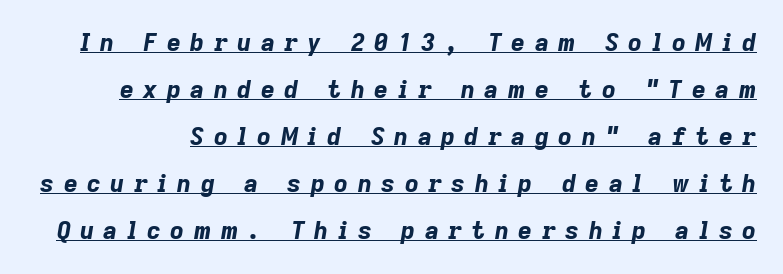
The image shows 24 px bold type, italic (leaning right); set loose line spacing (1.96x), unusually wide letter spacing (+0.4 em), underlined.
